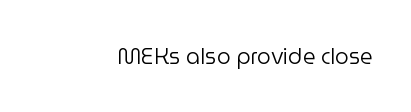
The space directly below the letters is spotless. Quick note: not italic, upright. The line texture is even and compact thanks to regular tracking. These glyphs show unthickened strokes, regular width or finer.
